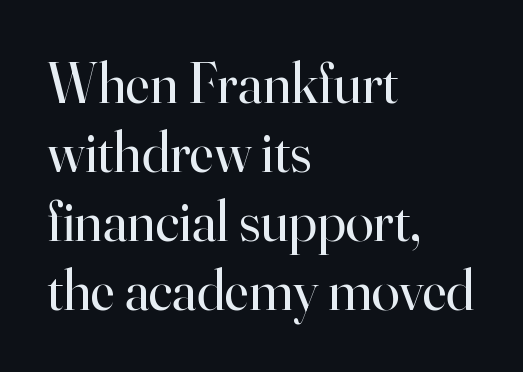
The image shows 57 px regular-weight serif type, upright; set left-aligned, line spacing 1.21x, normal letter spacing, not underlined; high stroke contrast and a small x-height.
